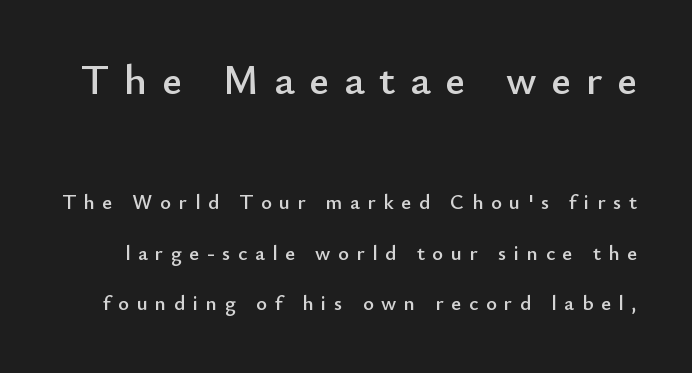
Bigger letters appear in the top chunk; the bottom chunk is reduced. Compared with typical body copy, the letter spacing here is much looser. Baseline-to-baseline distance is far greater than the letter height. Letters rest on an invisible, unmarked baseline. Font category for this specimen: sans-serif. The letters stand upright; this is a roman face.
